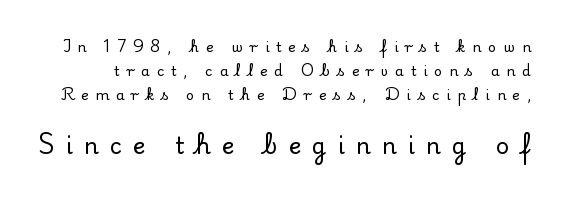
A bare baseline throughout the passage. Italic: no, the glyphs are upright roman. Letter spacing: wide. Bigger letters appear in the bottom chunk; the top chunk is reduced.
